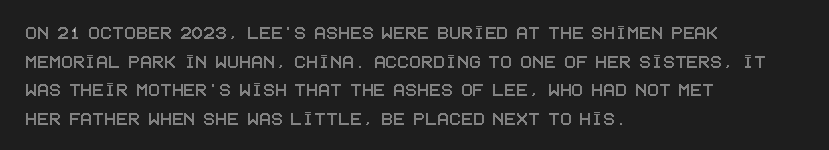
A normal amount of white space separates one row of letters from the next. Unmarked baselines from the first word to the last. These lines were composed using upright roman letters. Compared with typical body copy, the letter spacing here is the same. Line beginnings align vertically; line endings do not.
